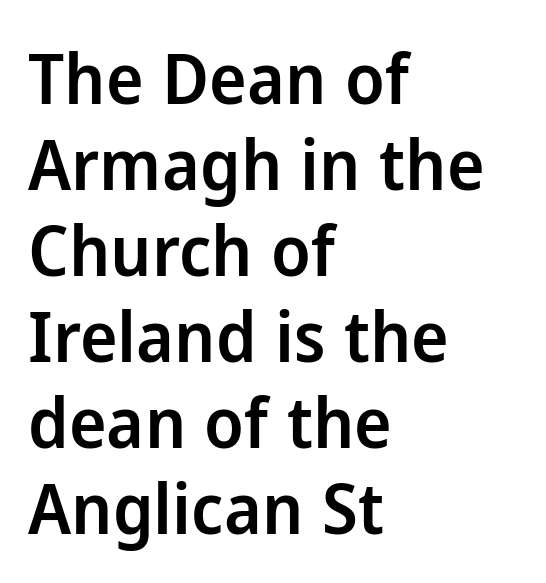
Q: Is the text bold? A: Semi-bold.
Q: Is the text italic (slanted)? A: No, it is upright.
Q: Is the typeface a serif or a sans-serif typeface? A: Sans-serif.
Q: Is the text underlined? A: No.
Q: How is the paragraph aligned? A: Left-aligned.
Q: Is the spacing between letters normal or unusually wide? A: Normal.
Q: Width (condensed, normal, or wide)? A: Normal.
Q: Stroke contrast? A: Low.
Q: x-height? A: Medium.
Q: Monospaced? A: No.
